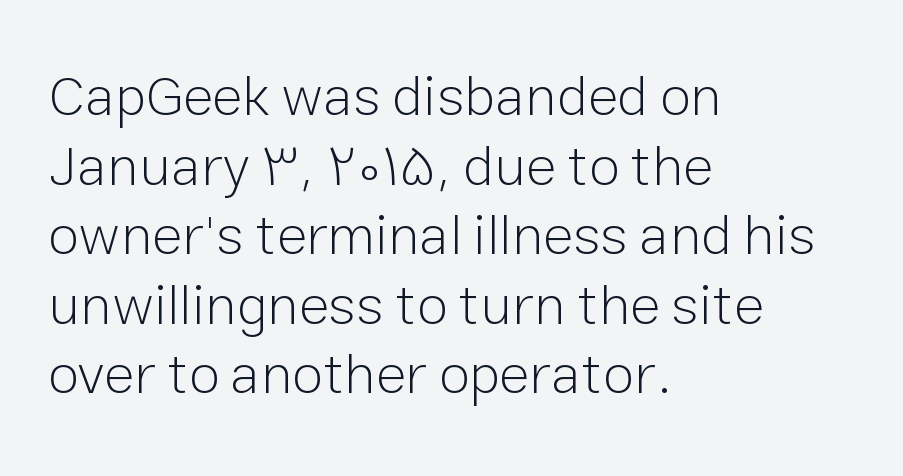
{"serif": "no", "italic": "no", "bold": "no", "weight": "light", "width": "normal", "stroke_contrast": "low", "x_height": "medium", "monospaced": "no", "underline": "no", "align": "left", "line_spacing_ratio": 1.22, "letter_spacing": "normal", "letter_spacing_em": 0.0, "glyph_px": 57}
